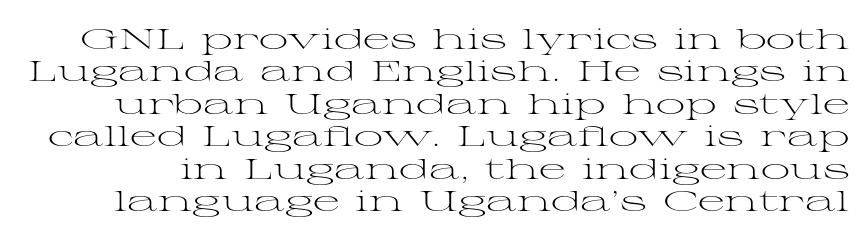
Q: Is the text bold? A: No.
Q: Is the text italic (slanted)? A: No, it is upright.
Q: Is the typeface a serif or a sans-serif typeface? A: Serif.
Q: Is the text underlined? A: No.
Q: Is the spacing between letters normal or unusually wide? A: Normal.
Q: Is the spacing between lines tight, normal or loose? A: Tight.
Q: Width (condensed, normal, or wide)? A: Wide.
Q: Stroke contrast? A: Medium.
Q: x-height? A: Medium.
Q: Monospaced? A: No.
